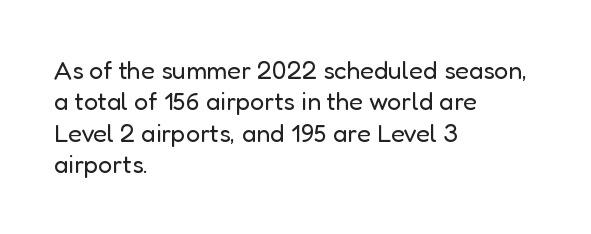
The image shows 25 px text type, upright; set left-aligned, normal line spacing (1.26x), normal letter spacing, not underlined.
